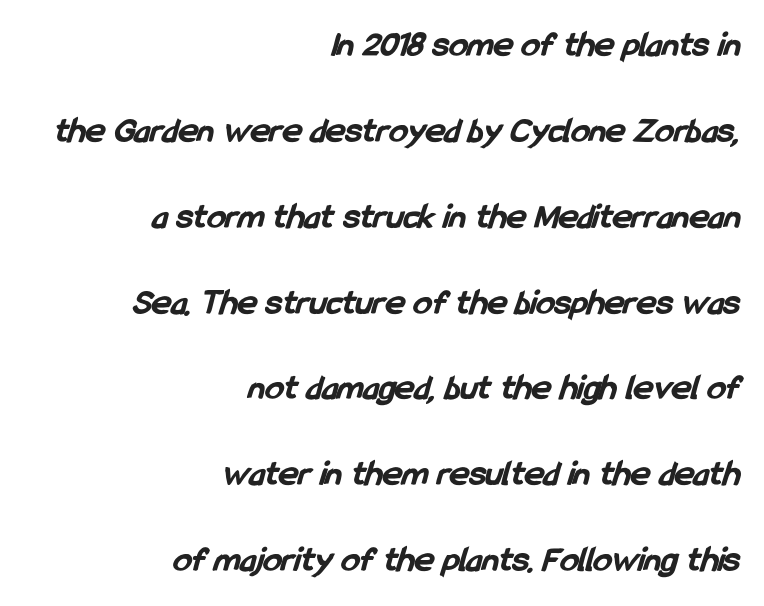
Q: Is the text bold? A: Yes.
Q: Is the typeface a serif or a sans-serif typeface? A: Sans-serif.
Q: Is the text underlined? A: No.
Q: How is the paragraph aligned? A: Right-aligned.
Q: Is the spacing between letters normal or unusually wide? A: Normal.
Q: Is the spacing between lines tight, normal or loose? A: Loose.
Q: Width (condensed, normal, or wide)? A: Condensed.
Q: Stroke contrast? A: Low.
Q: x-height? A: Medium.
Q: Monospaced? A: No.
